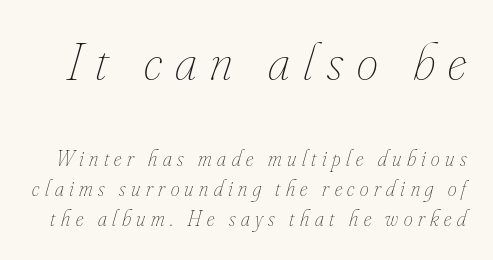
Q: Is the text bold? A: No.
Q: Is the text italic (slanted)? A: Yes, it leans right by about 16 degrees.
Q: Is the text underlined? A: No.
Q: Is the spacing between letters normal or unusually wide? A: Unusually wide.
Q: Is the spacing between lines tight, normal or loose? A: Normal.
Q: Which block of text is set in a larger size, the first (top) or the second (bottom)? A: The first (top) one.
Q: Width (condensed, normal, or wide)? A: Condensed.
Q: Stroke contrast? A: Low.
Q: x-height? A: Small.
Q: Monospaced? A: No.
